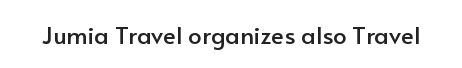
The image shows 24 px text type, upright; set normal letter spacing, not underlined.
